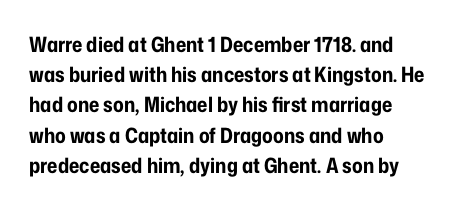
Q: Is the text bold? A: Yes.
Q: Is the text italic (slanted)? A: No, it is upright.
Q: Is the text underlined? A: No.
Q: How is the paragraph aligned? A: Left-aligned.
Q: Is the spacing between letters normal or unusually wide? A: Normal.
Q: Is the spacing between lines tight, normal or loose? A: Normal.
